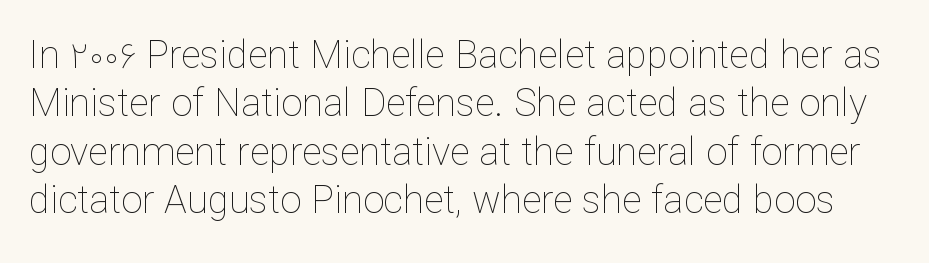
{"italic": "no", "bold": "no", "weight": "thin", "width": "normal", "stroke_contrast": "low", "x_height": "medium", "monospaced": "no", "underline": "no", "line_spacing": "normal", "line_spacing_ratio": 1.27, "letter_spacing": "normal", "letter_spacing_em": 0.0, "glyph_px": 38}
